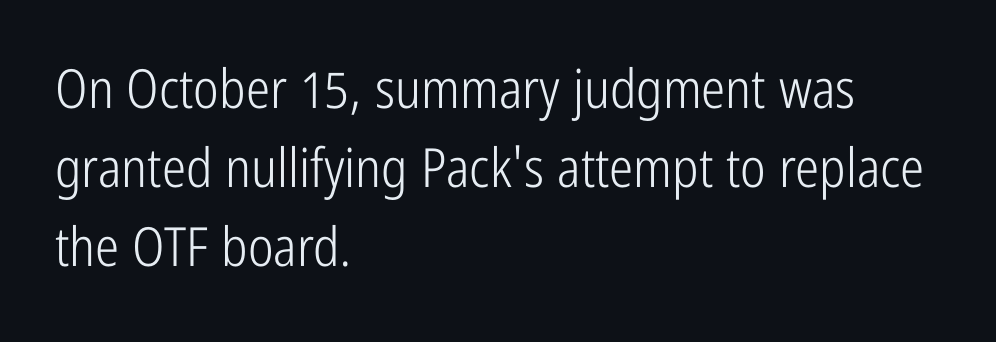
Q: Is the text bold? A: No.
Q: Is the text italic (slanted)? A: No, it is upright.
Q: Is the typeface a serif or a sans-serif typeface? A: Sans-serif.
Q: Is the text underlined? A: No.
Q: How is the paragraph aligned? A: Left-aligned.
Q: Is the spacing between letters normal or unusually wide? A: Normal.
Q: Is the spacing between lines tight, normal or loose? A: Normal.
Q: Width (condensed, normal, or wide)? A: Condensed.
Q: Stroke contrast? A: Low.
Q: x-height? A: Medium.
Q: Monospaced? A: No.
